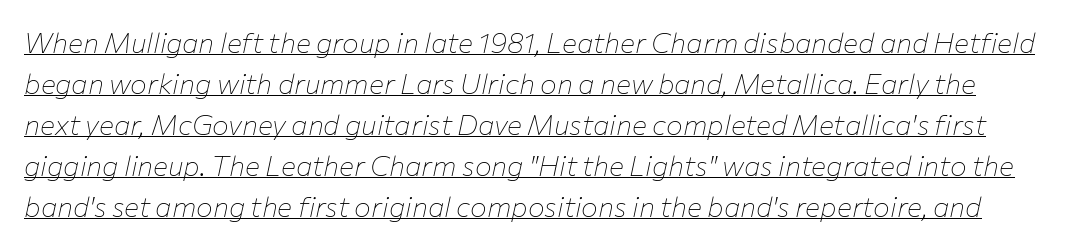
Weight: not bold — regular or lighter. Leading matches the norm, producing a regular column. The passage shown is underscored from start to finish. This sample uses plain, unmodified letter spacing. Characters are canted at an angle relative to the baseline's perpendicular.
